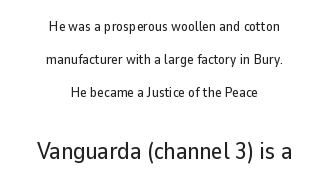
{"italic": "no", "underline": "no", "align": "center", "line_spacing": "loose", "line_spacing_ratio": 2.36, "letter_spacing": "normal", "letter_spacing_em": 0.0, "larger_block": "second", "size_ratio": 1.71, "glyph_px": 24}
